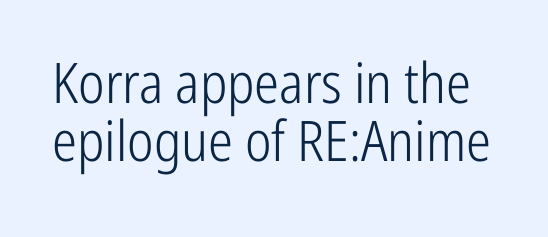
The image shows 56 px light, condensed sans-serif type, upright; set tight line spacing (1.04x), normal letter spacing, not underlined; low stroke contrast and a medium x-height.
